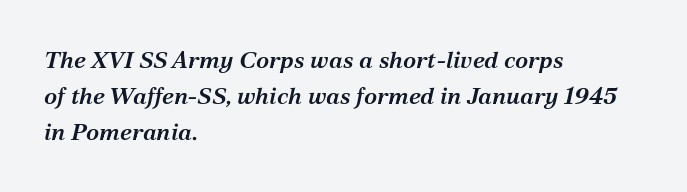
The image shows 24 px text type, italic (leaning right); set left-aligned, normal line spacing (1.49x), normal letter spacing, not underlined.
